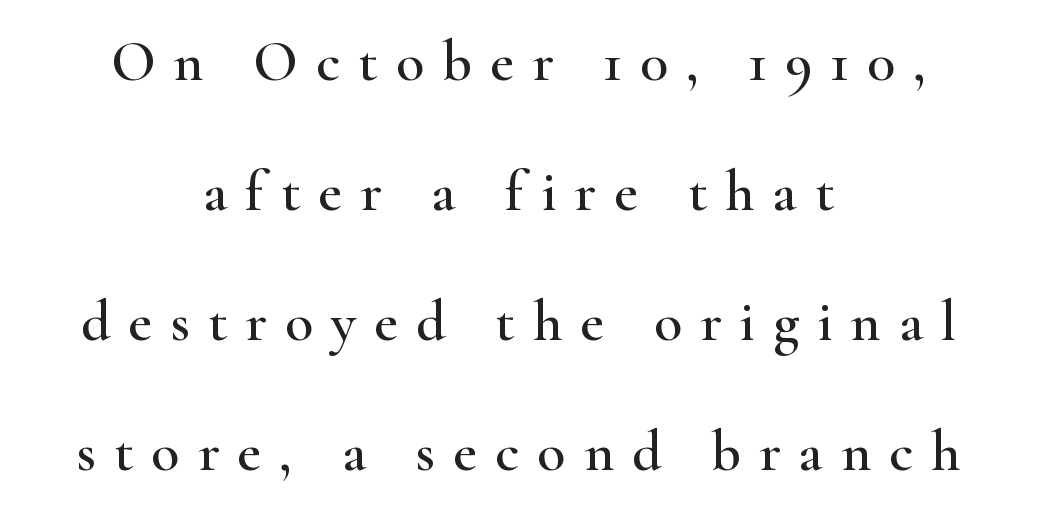
The image shows 58 px wide serif type, upright; set centered, loose line spacing (2.24x), unusually wide letter spacing (+0.31 em), not underlined; high stroke contrast and a small x-height.
